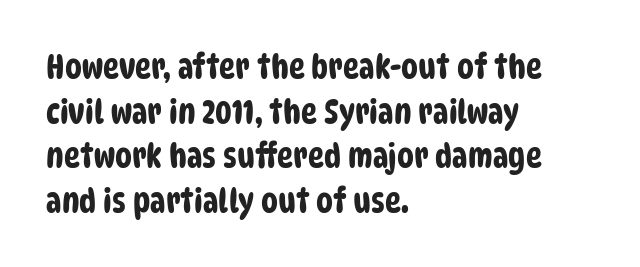
The rows are spaced the way most documents space them. A typesetter would label this face a sans. Note the varied advance widths — an 'i' is clearly narrower than an 'm'. Typeset ragged right — the left edge is the straight one.
